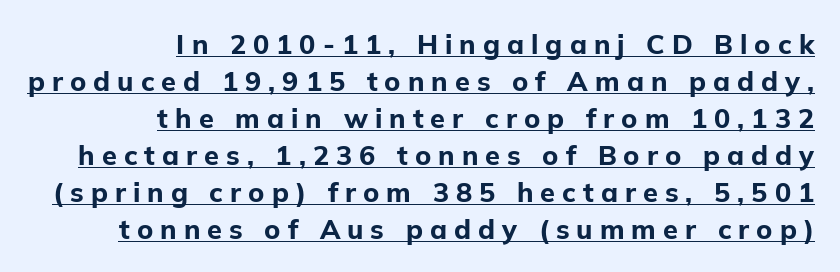
The strokes are fattened all the way to bold. Ordinary non-slanted type is in use. Observe the wide spacing: letters keep a clear distance from each other. Compared with typical paragraphs, the rows here are spaced about the same.
